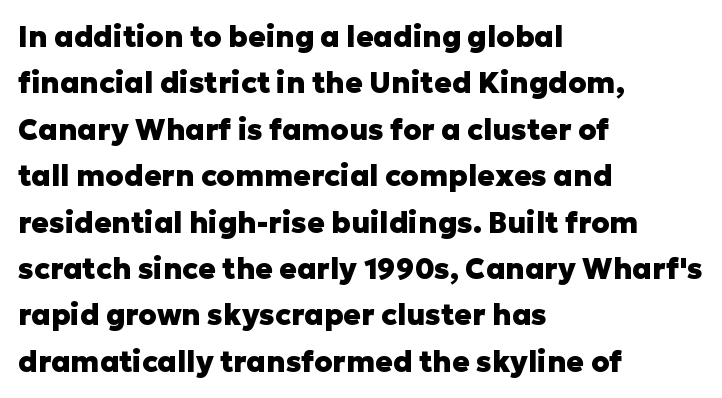
The image shows 29 px heavy sans-serif type, upright; set left-aligned, normal line spacing (1.6x), normal letter spacing, not underlined; low stroke contrast and a medium x-height.
